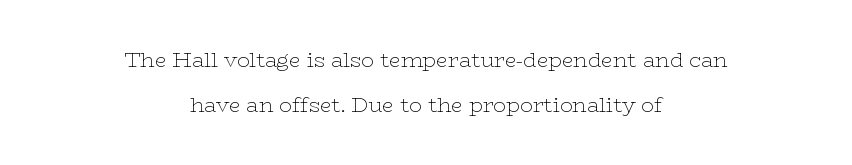
The image shows 21 px text type, upright; set centered, loose line spacing (2.16x), normal letter spacing, not underlined.
